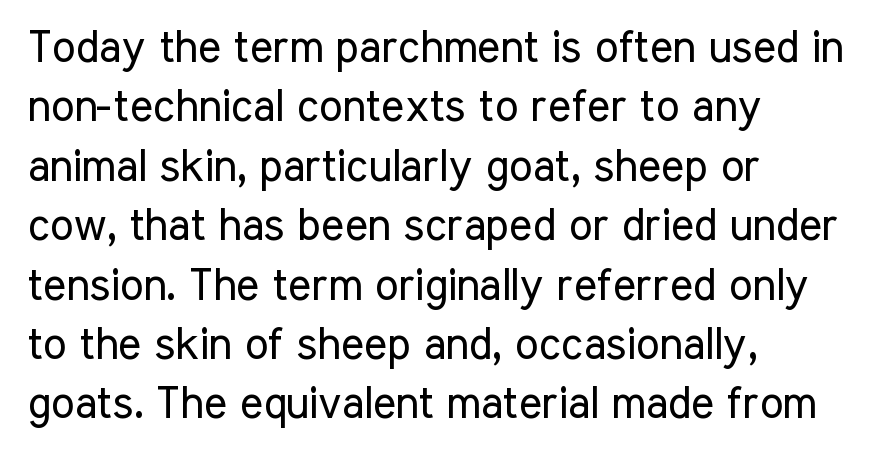
{"serif": "no", "italic": "no", "bold": "no", "weight": "regular", "width": "condensed", "stroke_contrast": "low", "x_height": "medium", "monospaced": "no", "underline": "no", "align": "left", "line_spacing": "normal", "line_spacing_ratio": 1.35, "letter_spacing": "normal", "letter_spacing_em": 0.0, "glyph_px": 44}
